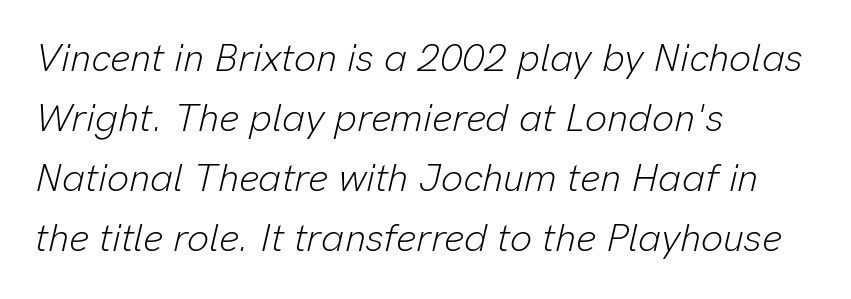
Q: Is the text bold? A: No.
Q: Is the text italic (slanted)? A: Yes, it leans right by about 13 degrees.
Q: Is the text underlined? A: No.
Q: How is the paragraph aligned? A: Left-aligned.
Q: Is the spacing between letters normal or unusually wide? A: Normal.
Q: Is the spacing between lines tight, normal or loose? A: Normal.
Q: Width (condensed, normal, or wide)? A: Normal.
Q: Stroke contrast? A: Low.
Q: x-height? A: Medium.
Q: Monospaced? A: No.
